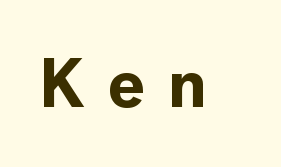
The image shows 69 px bold sans-serif type, upright; set unusually wide letter spacing (+0.33 em), not underlined; a medium x-height.
